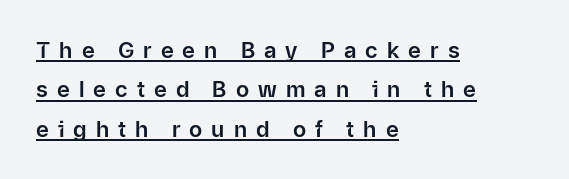
The image shows 22 px text type, upright; set left-aligned, line spacing 1.79x, unusually wide letter spacing (+0.41 em), underlined.
